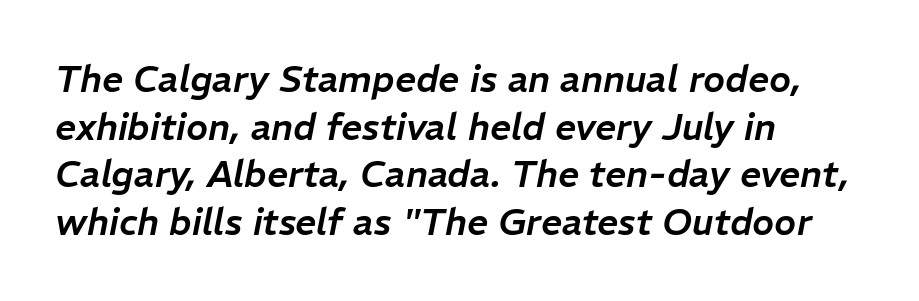
Q: Is the text italic (slanted)? A: Yes, it leans right by about 11 degrees.
Q: Is the text underlined? A: No.
Q: How is the paragraph aligned? A: Left-aligned.
Q: Is the spacing between letters normal or unusually wide? A: Normal.
Q: Is the spacing between lines tight, normal or loose? A: Normal.
Q: Width (condensed, normal, or wide)? A: Normal.
Q: Stroke contrast? A: Low.
Q: x-height? A: Medium.
Q: Monospaced? A: No.
